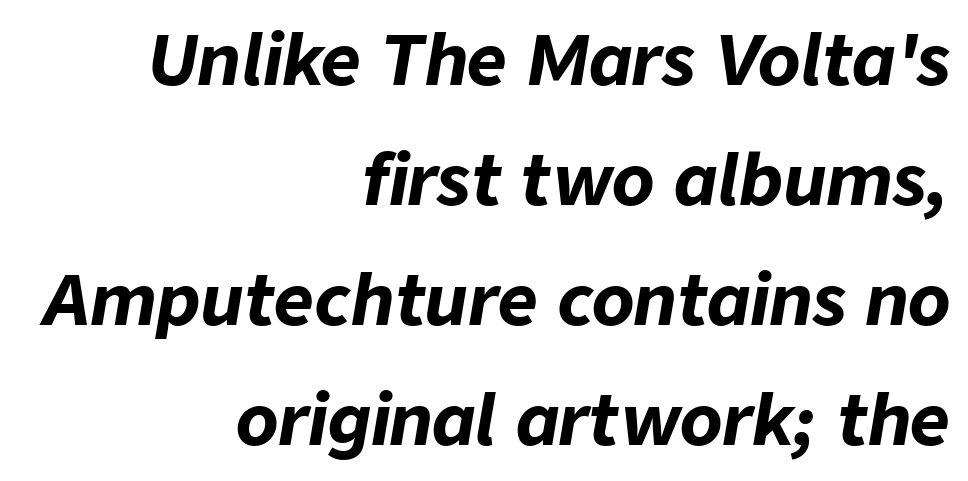
The image shows 69 px bold type, italic (leaning right); set right-aligned, line spacing 1.74x, normal letter spacing, not underlined; low stroke contrast and a medium x-height.
